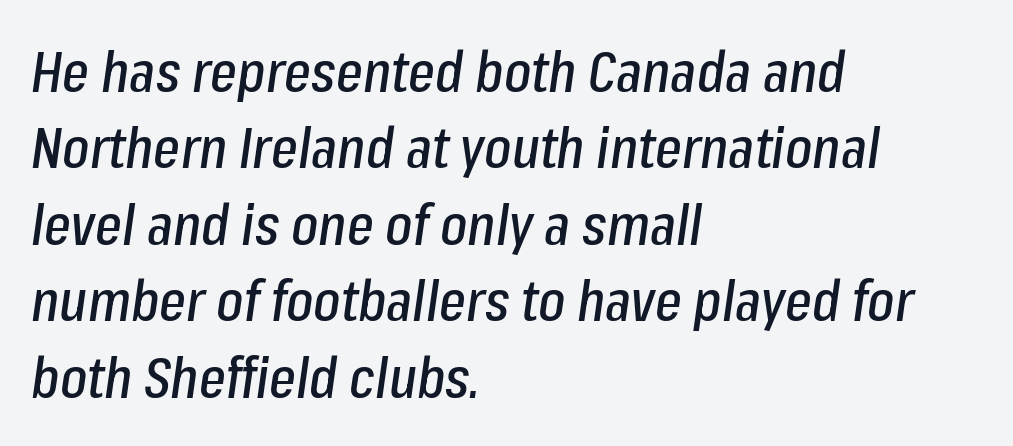
Look at the tracking — it's just the regular setting, nothing added. The strip under each line holds only bare page. Think of a printed novel: that variable character pitch is what you see here. A student would call this left alignment; a typographer would say flush left, rag right. The vertical gap from one line to the next is medium. Yep, that's italic — everything's leaning.
